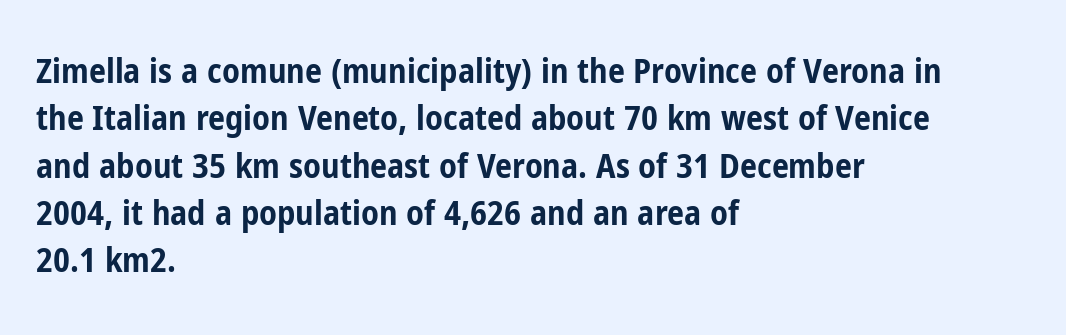
{"serif": "no", "italic": "no", "bold": "yes", "weight": "bold", "width": "condensed", "stroke_contrast": "low", "x_height": "medium", "monospaced": "no", "underline": "no", "align": "left", "line_spacing": "normal", "line_spacing_ratio": 1.39, "letter_spacing": "normal", "letter_spacing_em": 0.0, "glyph_px": 34}
